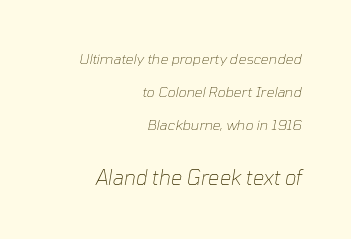
The image shows 20 px text type, italic (leaning right); set right-aligned, loose line spacing (2.35x), normal letter spacing, not underlined; the second (bottom) block is 1.43x larger.
